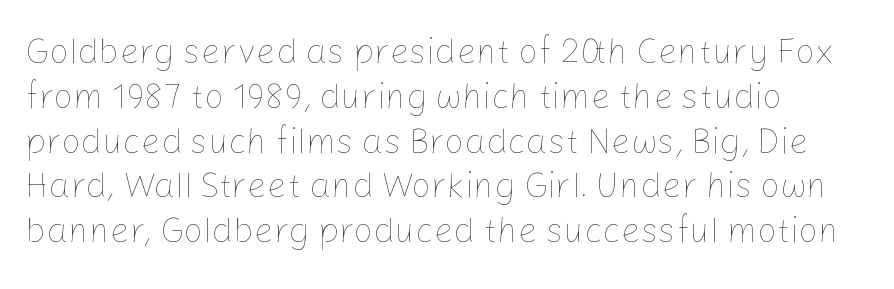
{"italic": "no", "bold": "no", "weight": "thin", "width": "normal", "stroke_contrast": "low", "x_height": "medium", "monospaced": "no", "underline": "no", "align": "left", "line_spacing": "normal", "line_spacing_ratio": 1.28, "letter_spacing": "normal", "letter_spacing_em": 0.0, "glyph_px": 35}
